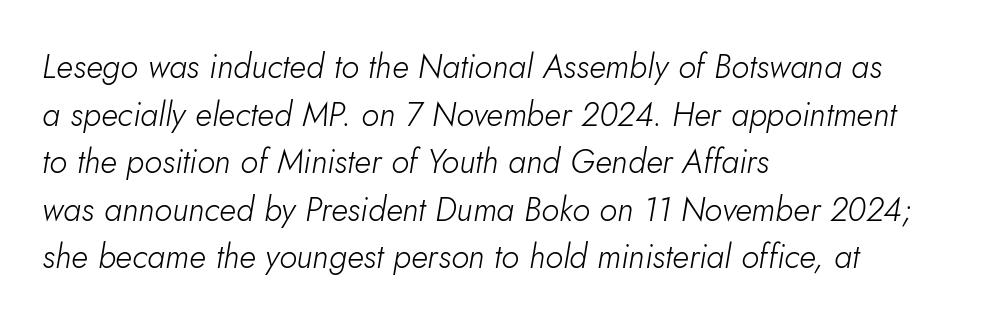
Evenly set lines give the paragraph a standard silhouette. Notice how the passage keeps a crisp vertical edge on the left only. No word sits above an underline. Do the characters align in a grid? No, the font is proportional. Stroke thickness stays within the range of a standard reading face or lighter. There is no visible air inserted between adjacent glyphs.
